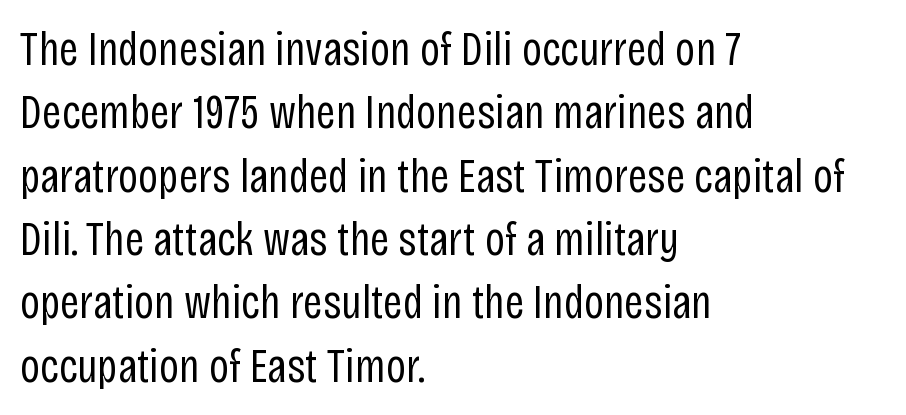
Q: Is the text bold? A: No.
Q: Is the text italic (slanted)? A: No, it is upright.
Q: Is the typeface a serif or a sans-serif typeface? A: Sans-serif.
Q: Is the text underlined? A: No.
Q: How is the paragraph aligned? A: Left-aligned.
Q: Is the spacing between letters normal or unusually wide? A: Normal.
Q: Is the spacing between lines tight, normal or loose? A: Normal.
Q: Width (condensed, normal, or wide)? A: Condensed.
Q: Stroke contrast? A: Low.
Q: x-height? A: Large.
Q: Monospaced? A: No.
